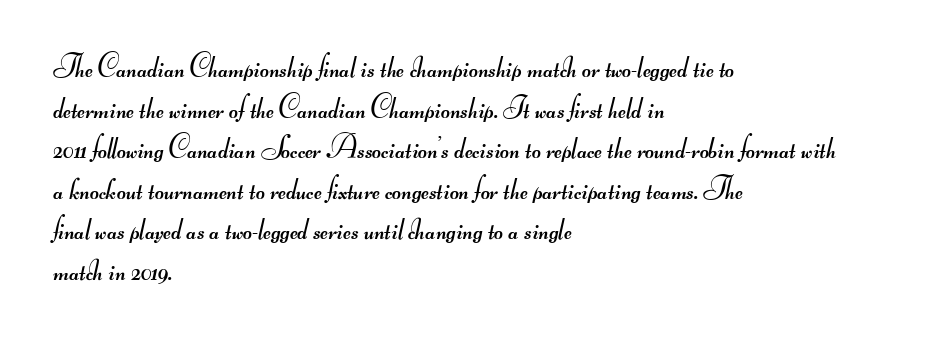
These lines keep a tight, regular rhythm from letter to letter. Proportional: the letters do not fall into vertical columns. The strokes are not fattened; the text isn't bold. I'd call this a sans setting — the letters go barefoot. Beneath every word, the page is bare.
